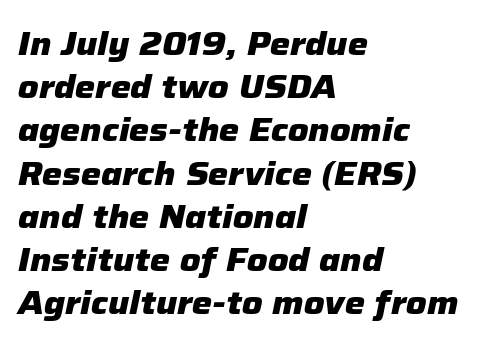
The image shows 32 px heavy type, italic (leaning right); set left-aligned, normal line spacing (1.35x), normal letter spacing, not underlined; low stroke contrast and a medium x-height.
